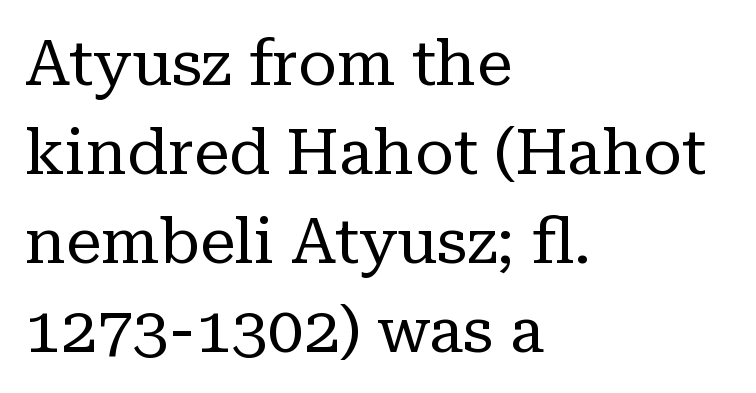
{"serif": "yes", "italic": "no", "bold": "no", "weight": "regular", "width": "normal", "stroke_contrast": "low", "x_height": "medium", "monospaced": "no", "underline": "no", "align": "left", "line_spacing": "normal", "line_spacing_ratio": 1.39, "letter_spacing": "normal", "letter_spacing_em": 0.0, "glyph_px": 64}
